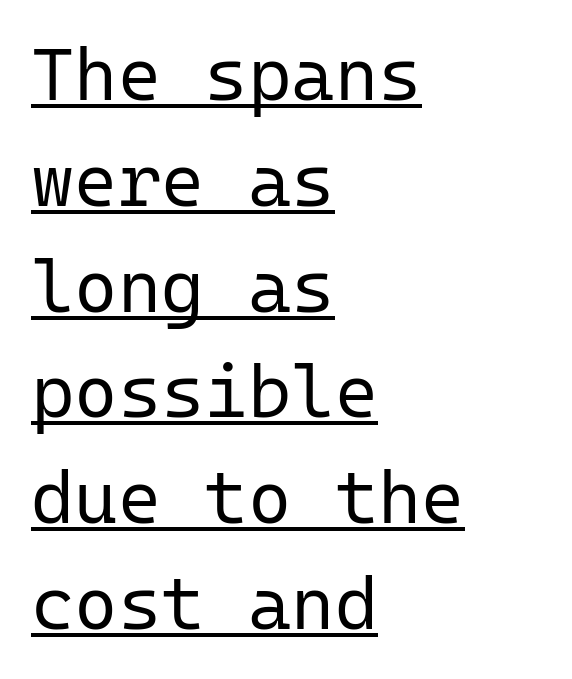
Every word sits above its own underline. The strokes carry an ordinary text weight at most. Quick note: not italic, upright. Fixed-width glyphs throughout — classic coding-font behaviour. Honestly, the letter spacing is just normal — you wouldn't notice it. Reading down the block, your eye returns to a fixed left position each line.
